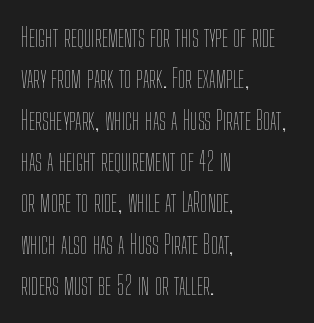
Each stroke keeps to a modest, everyday thickness or less. Whoever set this chose a conventional vertical rhythm. Caption: multi-line text, flush left, ragged right. Underlining? Definitely not there.
